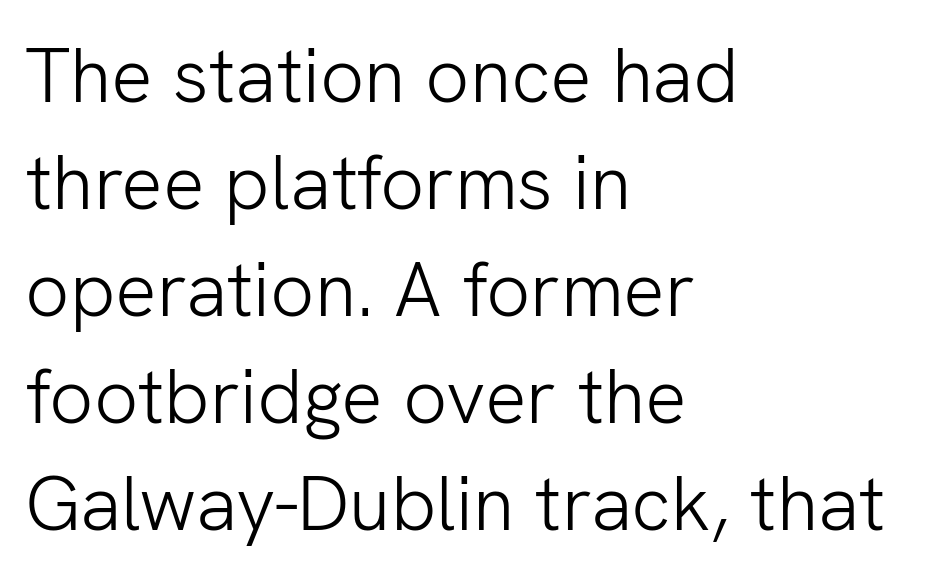
Q: Is the text bold? A: No.
Q: Is the text italic (slanted)? A: No, it is upright.
Q: Is the typeface a serif or a sans-serif typeface? A: Sans-serif.
Q: Is the text underlined? A: No.
Q: How is the paragraph aligned? A: Left-aligned.
Q: Is the spacing between letters normal or unusually wide? A: Normal.
Q: Is the spacing between lines tight, normal or loose? A: Normal.
Q: Width (condensed, normal, or wide)? A: Normal.
Q: Stroke contrast? A: Low.
Q: x-height? A: Medium.
Q: Monospaced? A: No.
